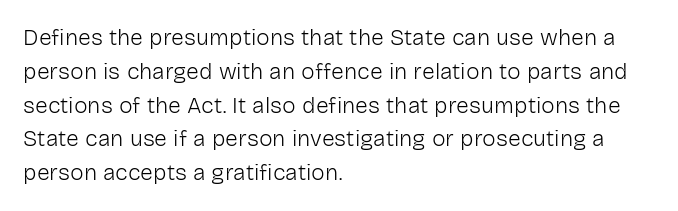
{"italic": "no", "bold": "no", "underline": "no", "align": "left", "line_spacing": "normal", "line_spacing_ratio": 1.47, "letter_spacing": "normal", "letter_spacing_em": 0.0, "glyph_px": 23}
